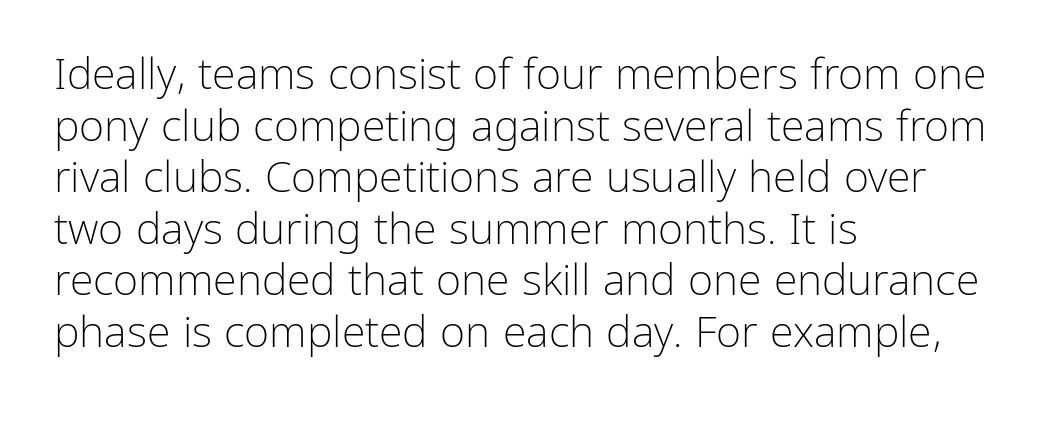
Q: Is the text bold? A: No.
Q: Is the text italic (slanted)? A: No, it is upright.
Q: Is the typeface a serif or a sans-serif typeface? A: Sans-serif.
Q: Is the text underlined? A: No.
Q: How is the paragraph aligned? A: Left-aligned.
Q: Is the spacing between letters normal or unusually wide? A: Normal.
Q: Width (condensed, normal, or wide)? A: Normal.
Q: Stroke contrast? A: Low.
Q: x-height? A: Medium.
Q: Monospaced? A: No.
